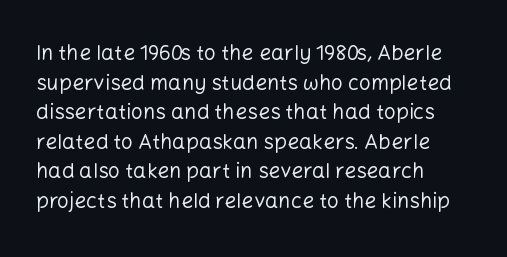
Q: Is the text bold? A: No.
Q: Is the text italic (slanted)? A: No, it is upright.
Q: Is the text underlined? A: No.
Q: How is the paragraph aligned? A: Left-aligned.
Q: Is the spacing between letters normal or unusually wide? A: Normal.
Q: Is the spacing between lines tight, normal or loose? A: Normal.
